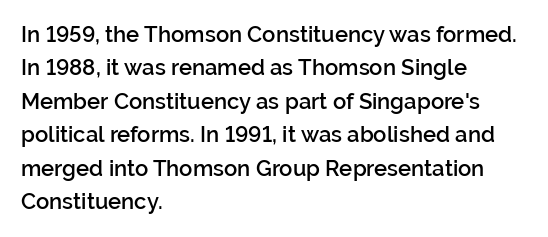
The image shows 22 px text type, upright; set left-aligned, normal line spacing (1.52x), normal letter spacing, not underlined.
